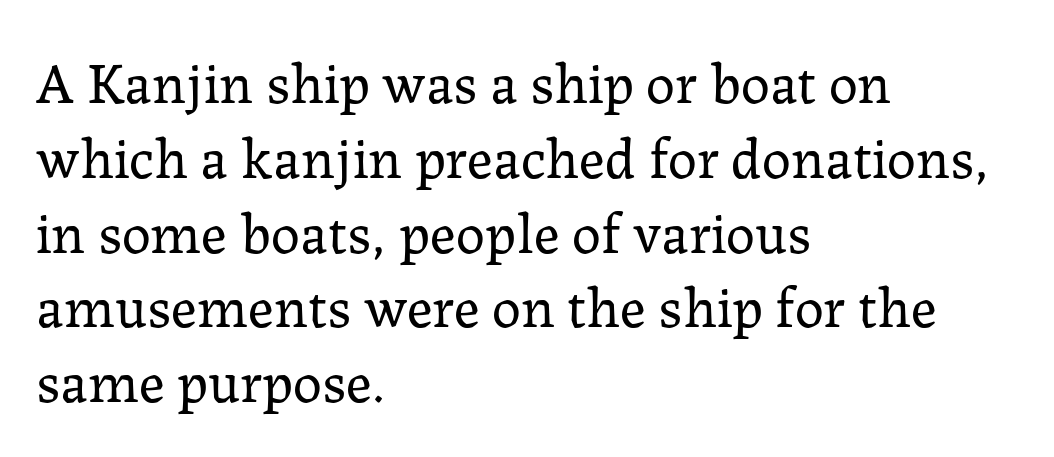
Q: Is the text bold? A: No.
Q: Is the text italic (slanted)? A: No, it is upright.
Q: Is the typeface a serif or a sans-serif typeface? A: Serif.
Q: Is the text underlined? A: No.
Q: How is the paragraph aligned? A: Left-aligned.
Q: Is the spacing between letters normal or unusually wide? A: Normal.
Q: Is the spacing between lines tight, normal or loose? A: Normal.
Q: Width (condensed, normal, or wide)? A: Normal.
Q: Stroke contrast? A: Low.
Q: x-height? A: Medium.
Q: Monospaced? A: No.
